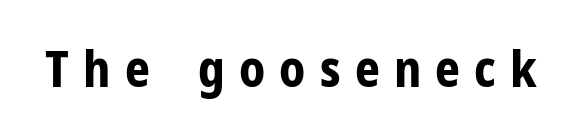
Q: Is the text bold? A: Yes.
Q: Is the text italic (slanted)? A: No, it is upright.
Q: Is the typeface a serif or a sans-serif typeface? A: Sans-serif.
Q: Is the text underlined? A: No.
Q: Is the spacing between letters normal or unusually wide? A: Unusually wide.
Q: Width (condensed, normal, or wide)? A: Normal.
Q: Stroke contrast? A: Low.
Q: x-height? A: Medium.
Q: Monospaced? A: No.
